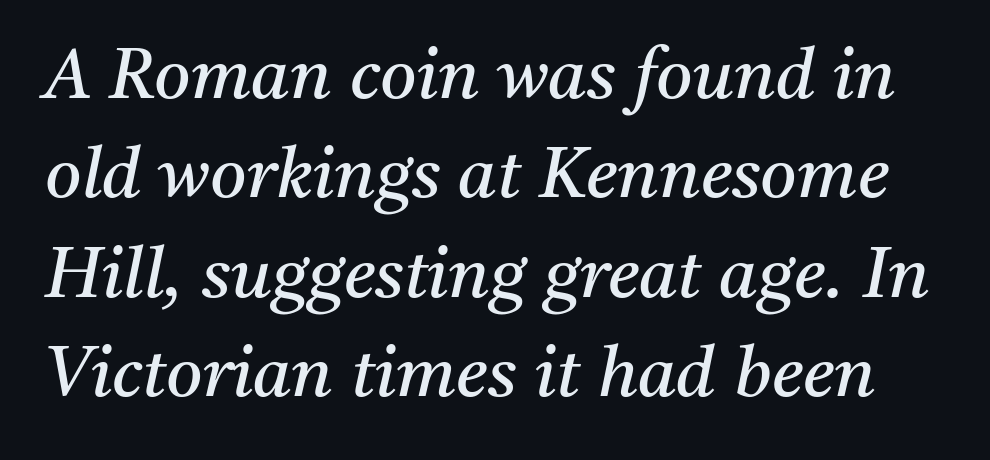
Observe the lean: these are italic letterforms. Has an underline been added? It has not. The face used here is proportionally spaced, like ordinary book or web type. On a weight scale, this lands at 450 or below. A typesetter would label this face a serif.
